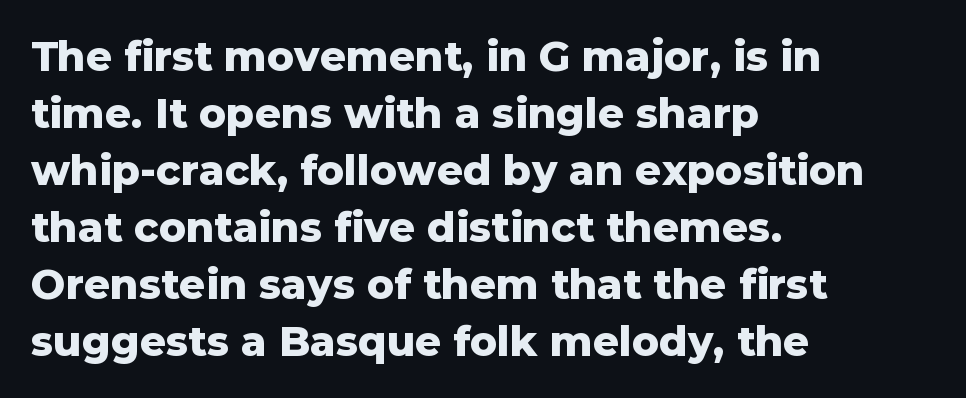
Every row of glyphs begins at an identical x-position on the left. Is there any slant? The stems are plumb. In terms of leading, this rendering sits right in the middle. The space beneath each line is pristine and unruled. Serif or sans? Sans — the stroke terminals are bare. Typesetter's note: full bold, strokes at maximum text heaviness.
